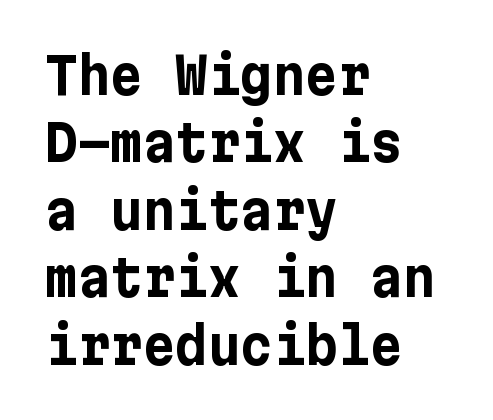
Upright lettering throughout. Line spacing here is normal. Nothing sits at the stroke ends, so this counts as sans-serif. Glance below the letters and you will spot only blank space. There is no visible air inserted between adjacent glyphs.
